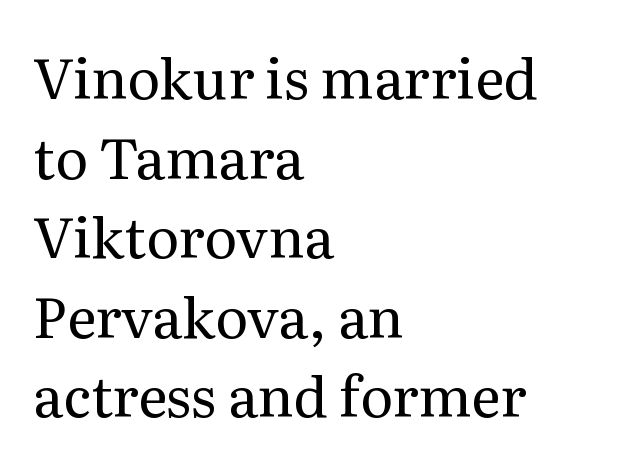
Q: Is the text bold? A: No.
Q: Is the text italic (slanted)? A: No, it is upright.
Q: Is the typeface a serif or a sans-serif typeface? A: Serif.
Q: Is the text underlined? A: No.
Q: How is the paragraph aligned? A: Left-aligned.
Q: Is the spacing between letters normal or unusually wide? A: Normal.
Q: Is the spacing between lines tight, normal or loose? A: Normal.
Q: Width (condensed, normal, or wide)? A: Normal.
Q: Stroke contrast? A: Medium.
Q: x-height? A: Medium.
Q: Monospaced? A: No.
